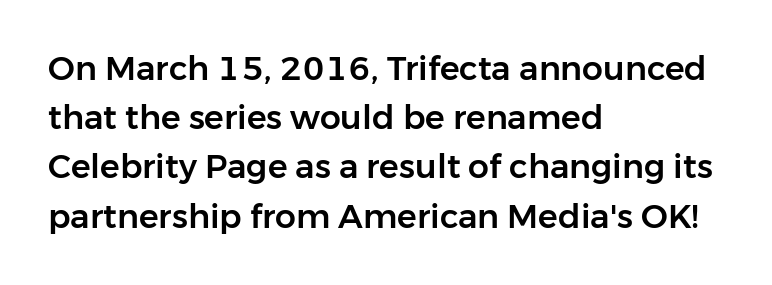
The passage shown has conventional tracking throughout. Varying glyph widths throughout — classic text-font behaviour. Posture: vertical. Vertical spacing — default. Nothing sits at the stroke ends, so this counts as sans-serif. This rendering features lettering with no underline.
